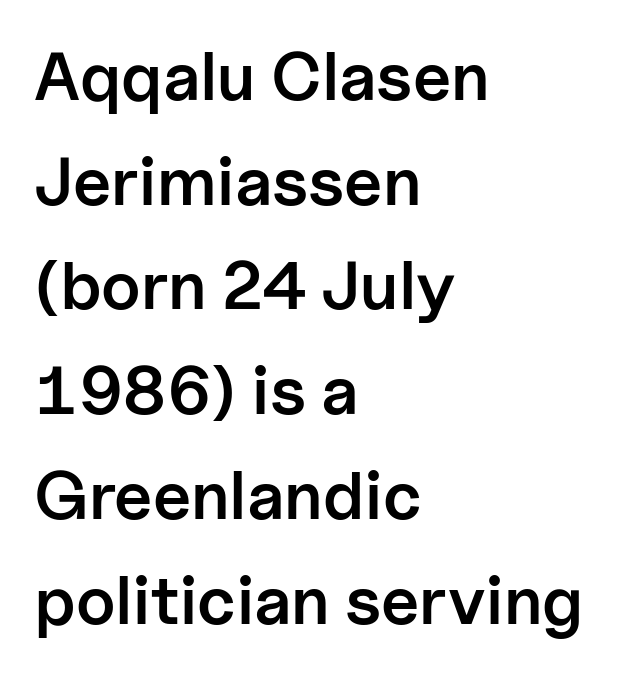
{"serif": "no", "italic": "no", "bold": "semi", "weight": "semibold", "width": "normal", "stroke_contrast": "low", "x_height": "medium", "monospaced": "no", "underline": "no", "align": "left", "line_spacing": "normal", "line_spacing_ratio": 1.54, "letter_spacing": "normal", "letter_spacing_em": 0.0, "glyph_px": 68}
